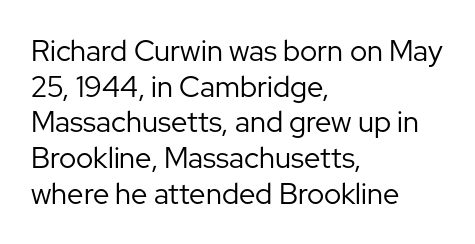
Think of a printed novel: that variable character pitch is what you see here. Compared with typical body copy, the letter spacing here is the same. Every row of glyphs begins at an identical x-position on the left. Check where the strokes stop: nothing finishes them off — pure sans. Vertical strokes here are truly vertical. Stems and bowls with no extra thickness — not bold.
